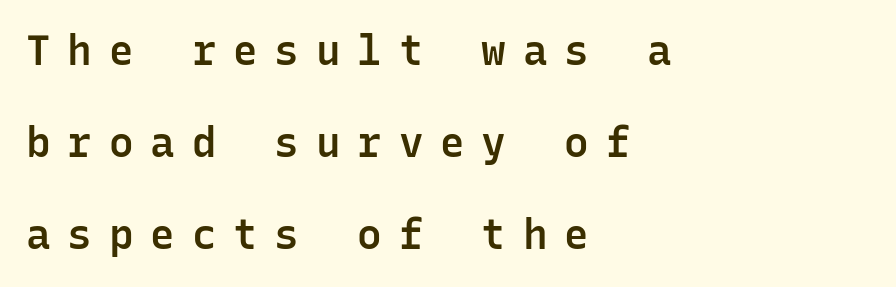
Compared with typical body copy, the letter spacing here is much looser. Observe the absence of serifs on each vertical stroke in this sample. The sample has been set in demibold, a notch under bold. These lines are rendered in a fixed-pitch font. Each new line begins a long way beneath the previous one.
